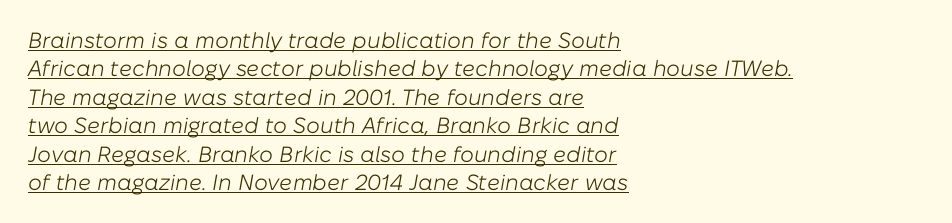
A continuous stroke trails under the words, as in a hyperlink. No chunkiness to these letters — they're not bold. An italicized treatment has been applied to the whole sample. Nobody touched the tracking dial on this one. The leading is moderate, giving the passage an even texture. Horizontal alignment here is leftward, the default for most running prose.
